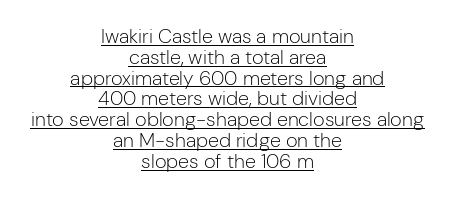
{"italic": "no", "bold": "no", "underline": "yes", "align": "center", "line_spacing": "tight", "line_spacing_ratio": 1.04, "letter_spacing": "normal", "letter_spacing_em": 0.0, "glyph_px": 20}
